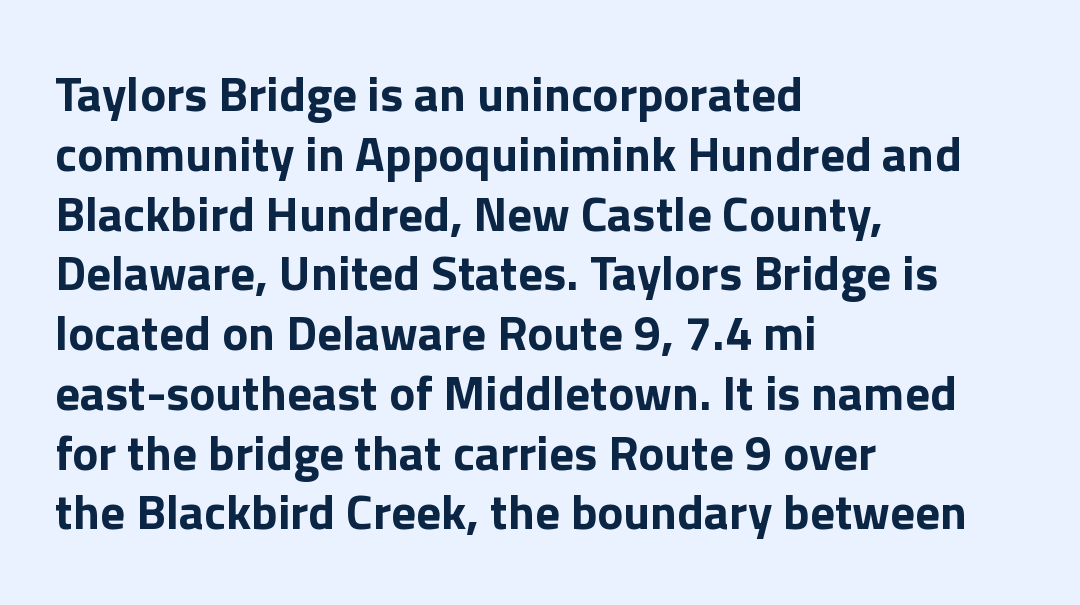
The image shows 49 px bold sans-serif type, upright; set left-aligned, line spacing 1.22x, normal letter spacing, not underlined; a medium x-height.
